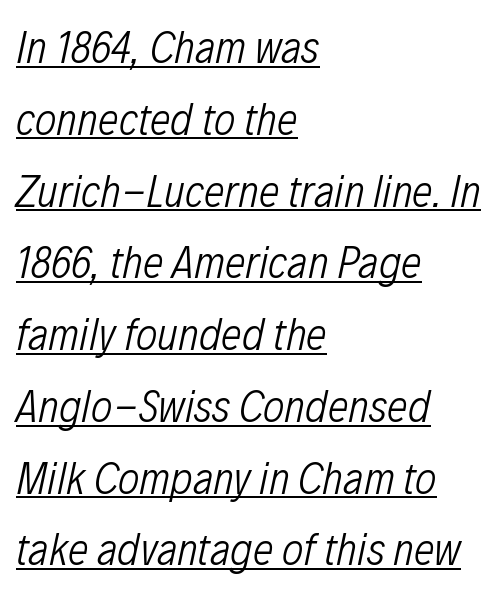
{"italic": "yes", "lean": "right", "slant_degrees": 12, "bold": "no", "weight": "light", "width": "condensed", "stroke_contrast": "low", "x_height": "medium", "monospaced": "no", "underline": "yes", "align": "left", "line_spacing": "normal", "line_spacing_ratio": 1.56, "letter_spacing": "normal", "letter_spacing_em": 0.0, "glyph_px": 46}
